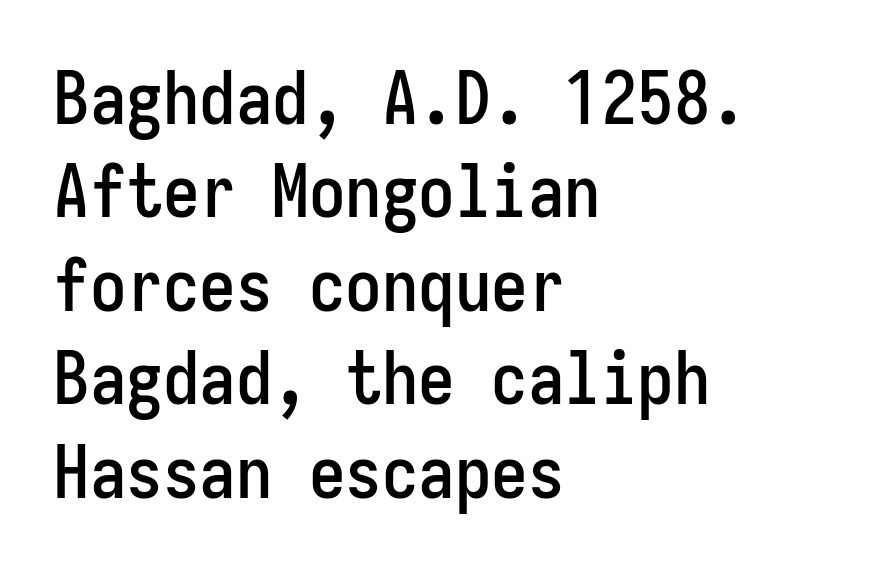
Q: Is the text italic (slanted)? A: No, it is upright.
Q: Is the typeface a serif or a sans-serif typeface? A: Sans-serif.
Q: Is the text underlined? A: No.
Q: How is the paragraph aligned? A: Left-aligned.
Q: Is the spacing between letters normal or unusually wide? A: Normal.
Q: Is the spacing between lines tight, normal or loose? A: Normal.
Q: Width (condensed, normal, or wide)? A: Condensed.
Q: Stroke contrast? A: Low.
Q: x-height? A: Medium.
Q: Monospaced? A: Yes.
